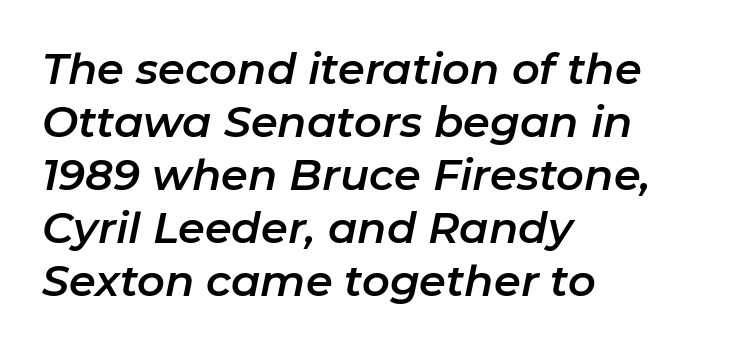
The tracking reads as untouched default to a designer's eye. A typesetter would call this proportional, since set widths differ per character. Descenders are the only things crossing below the line. Designer's note — italics engaged.
